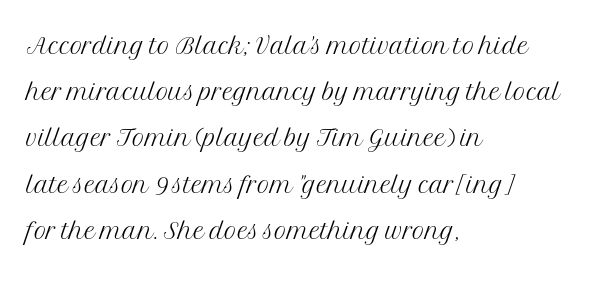
Q: Is the text bold? A: No.
Q: Is the text italic (slanted)? A: Yes.
Q: Is the typeface a serif or a sans-serif typeface? A: Serif.
Q: Is the text underlined? A: No.
Q: How is the paragraph aligned? A: Left-aligned.
Q: Is the spacing between letters normal or unusually wide? A: Normal.
Q: Is the spacing between lines tight, normal or loose? A: Normal.
Q: Width (condensed, normal, or wide)? A: Normal.
Q: Stroke contrast? A: Medium.
Q: x-height? A: Medium.
Q: Monospaced? A: No.
